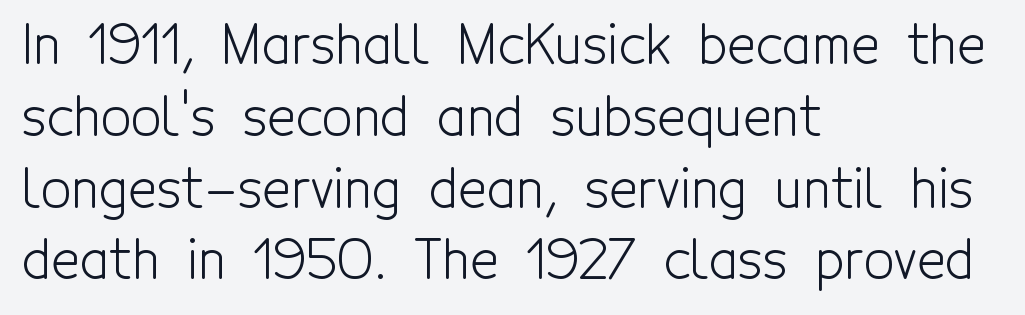
{"serif": "no", "italic": "no", "bold": "no", "weight": "light", "width": "condensed", "x_height": "medium", "monospaced": "no", "underline": "no", "align": "left", "line_spacing": "normal", "line_spacing_ratio": 1.33, "letter_spacing": "normal", "letter_spacing_em": 0.0, "glyph_px": 54}
